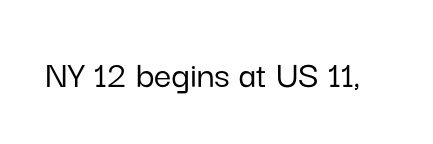
Vertical strokes here are truly vertical. Type without underlining. Here the designer chose a conventional face with non-uniform glyph widths. Font category for this specimen: sans-serif.
